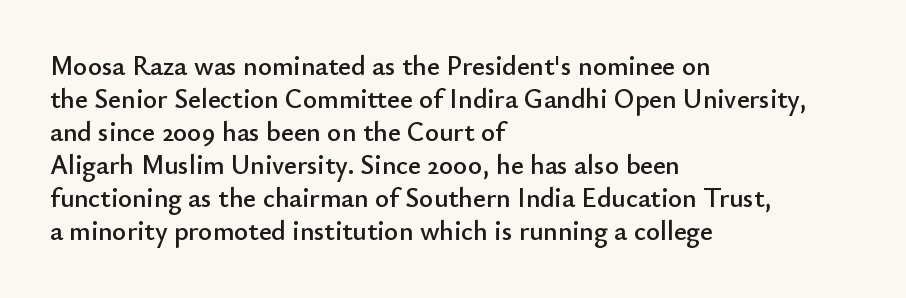
The image shows 27 px text type, upright; set left-aligned, line spacing 1.22x, normal letter spacing, not underlined.
